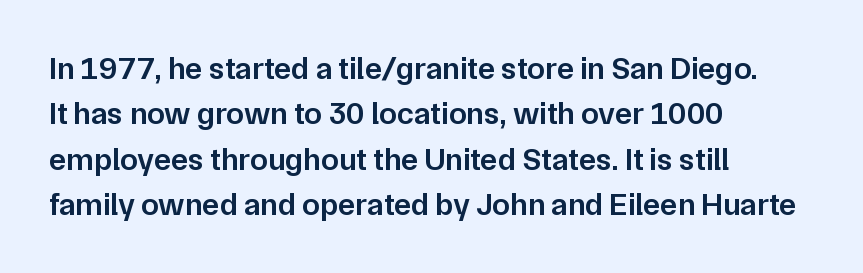
{"serif": "no", "italic": "no", "bold": "semi", "weight": "semibold", "width": "normal", "stroke_contrast": "low", "x_height": "medium", "monospaced": "no", "underline": "no", "align": "left", "line_spacing": "normal", "line_spacing_ratio": 1.42, "letter_spacing": "normal", "letter_spacing_em": 0.0, "glyph_px": 32}
